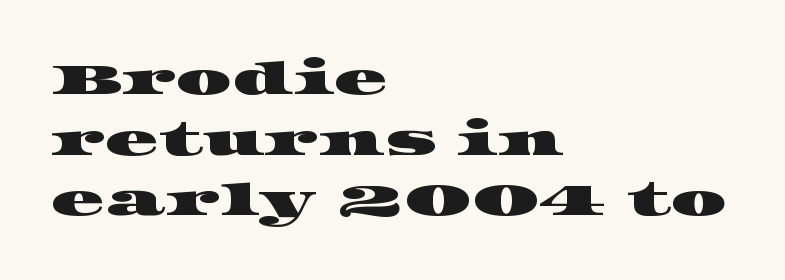
{"serif": "yes", "width": "wide", "stroke_contrast": "high", "x_height": "large", "monospaced": "no", "underline": "no", "align": "left", "line_spacing": "normal", "line_spacing_ratio": 1.38, "letter_spacing": "normal", "letter_spacing_em": 0.0, "glyph_px": 44}
